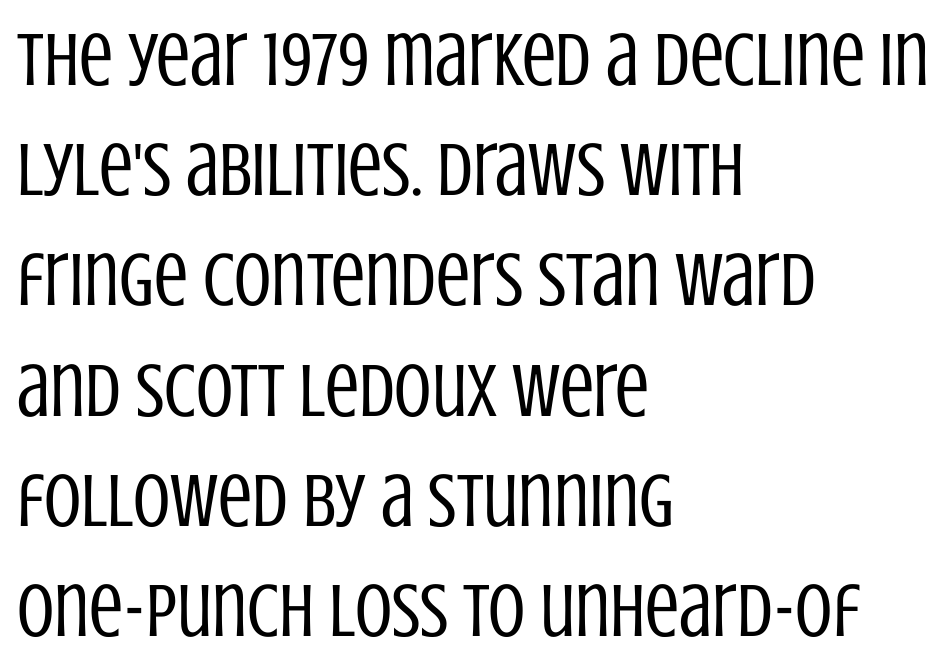
Q: Is the text bold? A: No.
Q: Is the text italic (slanted)? A: No, it is upright.
Q: Is the typeface a serif or a sans-serif typeface? A: Sans-serif.
Q: Is the text underlined? A: No.
Q: How is the paragraph aligned? A: Left-aligned.
Q: Is the spacing between letters normal or unusually wide? A: Normal.
Q: Is the spacing between lines tight, normal or loose? A: Normal.
Q: Width (condensed, normal, or wide)? A: Condensed.
Q: Stroke contrast? A: Low.
Q: x-height? A: Large.
Q: Monospaced? A: No.
